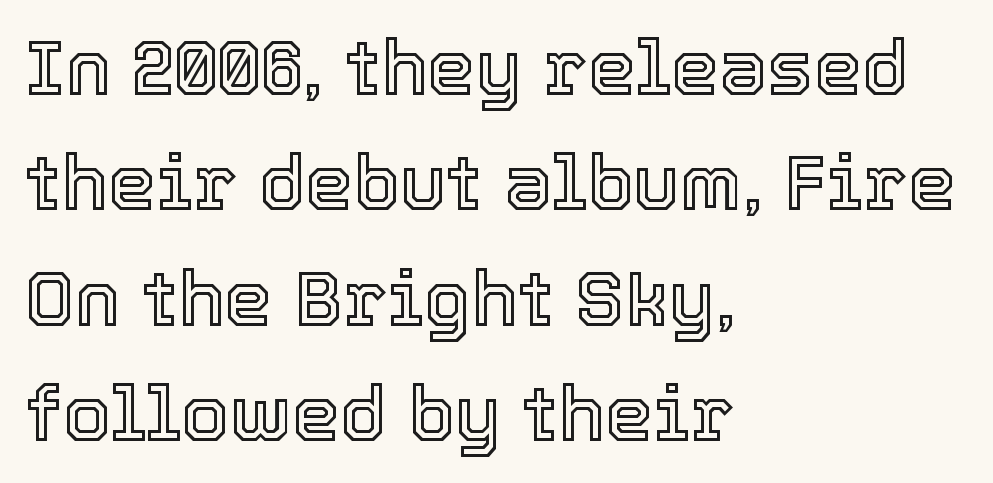
This rendering leaves character spacing at its baseline value. The words here are not underlined. Posture: straight, roman, zero tilt. The passage shown is typed in a proportional face where columns would drift. Notice how the passage keeps a crisp vertical edge on the left only. This block has exactly the height ordinary leading produces.
